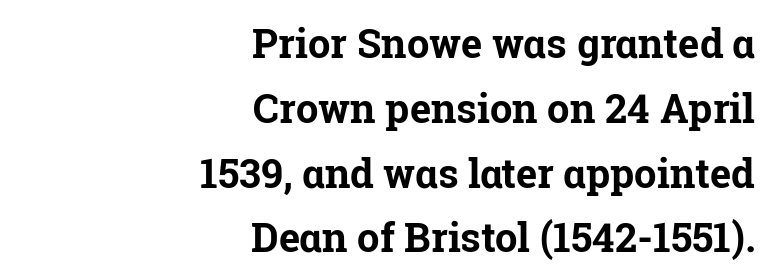
The image shows 40 px bold serif type, upright; set right-aligned, normal line spacing (1.62x), normal letter spacing, not underlined; low stroke contrast and a medium x-height.
